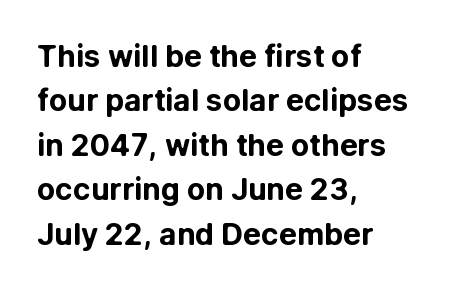
{"serif": "no", "italic": "no", "bold": "yes", "weight": "bold", "width": "normal", "stroke_contrast": "low", "x_height": "medium", "monospaced": "no", "underline": "no", "align": "left", "line_spacing": "normal", "line_spacing_ratio": 1.48, "letter_spacing": "normal", "letter_spacing_em": 0.0, "glyph_px": 30}
